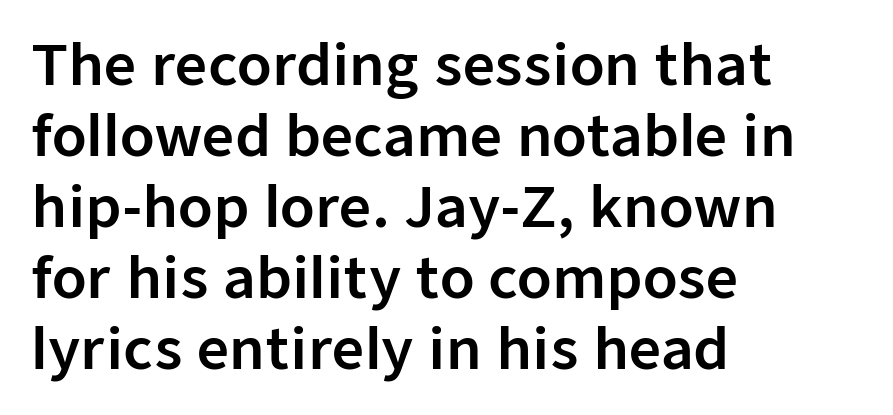
{"serif": "no", "italic": "no", "width": "normal", "stroke_contrast": "low", "x_height": "medium", "monospaced": "no", "underline": "no", "align": "left", "line_spacing": "normal", "line_spacing_ratio": 1.27, "letter_spacing": "normal", "letter_spacing_em": 0.0, "glyph_px": 56}
